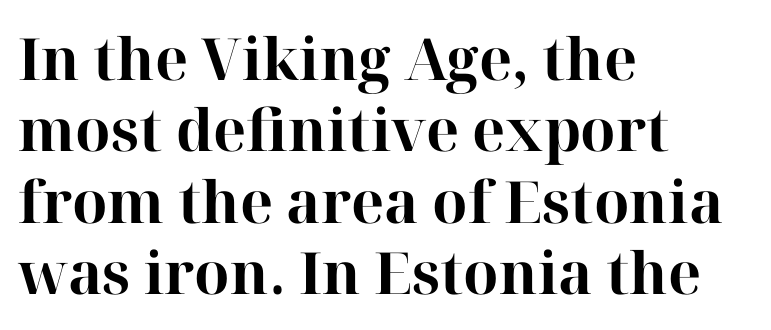
These lines carry a lot of weight — the face is fully bold. The passage shown is not underscored anywhere. Old-style or modern, the face here clearly has serifs. Words appear dense and cohesive because spacing is normal. Compared with a centered layout, this one pins lines to the left instead. The rendering uses natural spacing where letterforms have individual widths.
